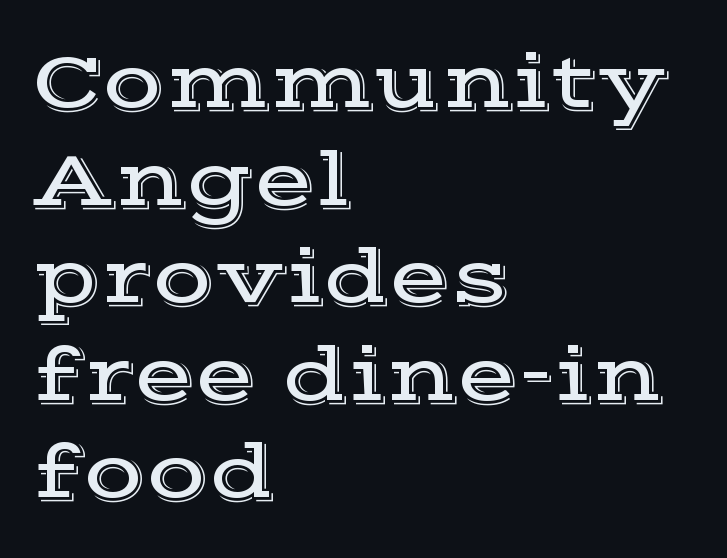
The image shows 80 px wide serif type, upright; set left-aligned, line spacing 1.22x, normal letter spacing, not underlined; a medium x-height.
